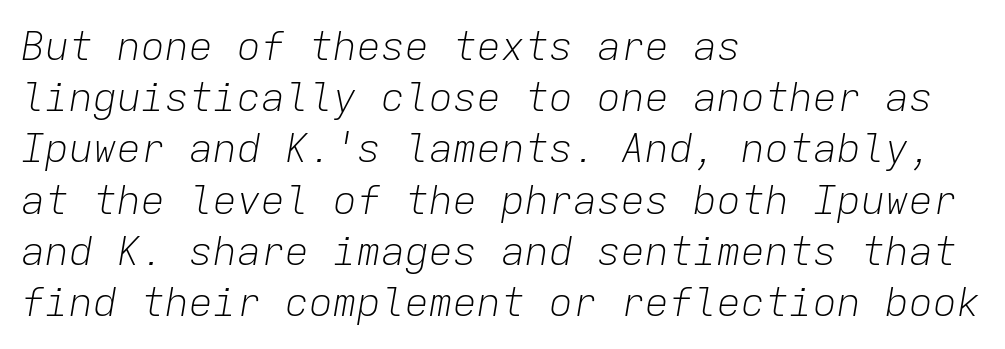
Q: Is the text bold? A: No.
Q: Is the text italic (slanted)? A: Yes, it leans right by about 9 degrees.
Q: Is the text underlined? A: No.
Q: How is the paragraph aligned? A: Left-aligned.
Q: Is the spacing between letters normal or unusually wide? A: Normal.
Q: Is the spacing between lines tight, normal or loose? A: Normal.
Q: Width (condensed, normal, or wide)? A: Normal.
Q: Stroke contrast? A: Low.
Q: x-height? A: Medium.
Q: Monospaced? A: Yes.
